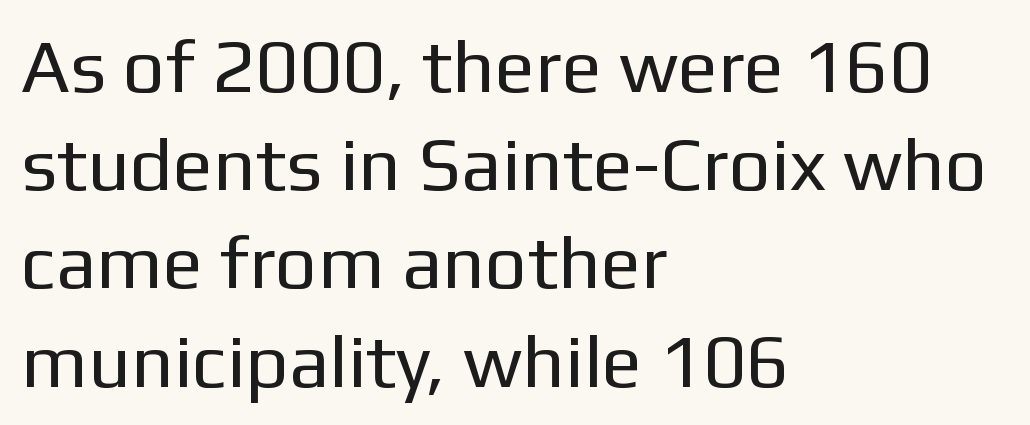
Q: Is the text bold? A: No.
Q: Is the text italic (slanted)? A: No, it is upright.
Q: Is the typeface a serif or a sans-serif typeface? A: Sans-serif.
Q: Is the text underlined? A: No.
Q: How is the paragraph aligned? A: Left-aligned.
Q: Is the spacing between letters normal or unusually wide? A: Normal.
Q: Is the spacing between lines tight, normal or loose? A: Normal.
Q: Width (condensed, normal, or wide)? A: Normal.
Q: Stroke contrast? A: Low.
Q: x-height? A: Medium.
Q: Monospaced? A: No.
